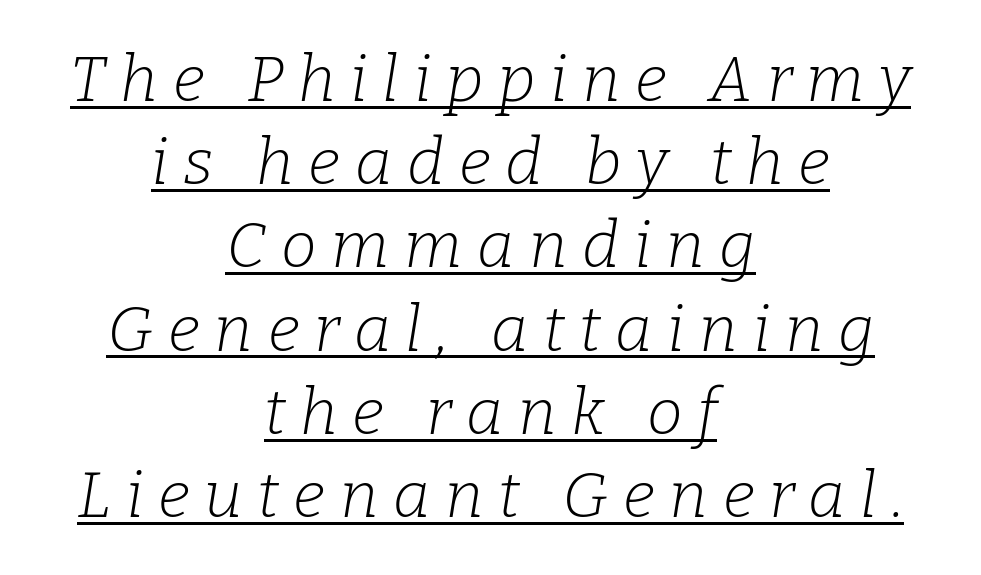
{"serif": "yes", "italic": "yes", "lean": "right", "slant_degrees": 9, "bold": "no", "weight": "light", "width": "normal", "stroke_contrast": "low", "x_height": "medium", "monospaced": "no", "underline": "yes", "align": "center", "line_spacing": "normal", "line_spacing_ratio": 1.3, "letter_spacing": "wide", "letter_spacing_em": 0.23, "glyph_px": 64}
